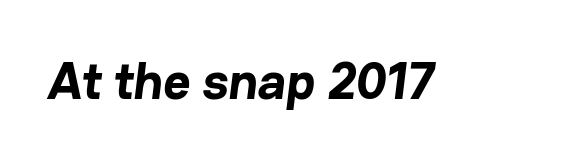
{"serif": "no", "bold": "yes", "weight": "bold", "width": "normal", "stroke_contrast": "low", "x_height": "medium", "monospaced": "no", "underline": "no", "letter_spacing": "normal", "letter_spacing_em": 0.0, "glyph_px": 52}
